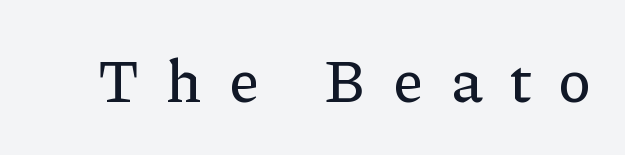
Note: serifs present on the glyphs. Type without underlining. Vertical strokes here are truly vertical. Varying glyph widths throughout — classic text-font behaviour.
